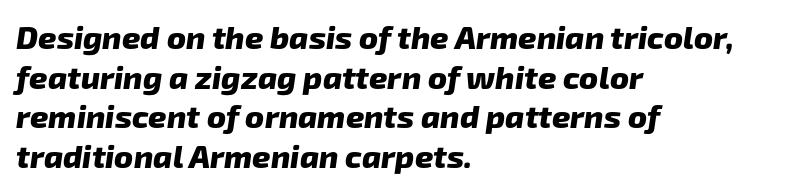
{"serif": "no", "bold": "yes", "weight": "heavy", "width": "normal", "stroke_contrast": "low", "x_height": "medium", "monospaced": "no", "underline": "no", "align": "left", "line_spacing_ratio": 1.24, "letter_spacing": "normal", "letter_spacing_em": 0.0, "glyph_px": 32}
